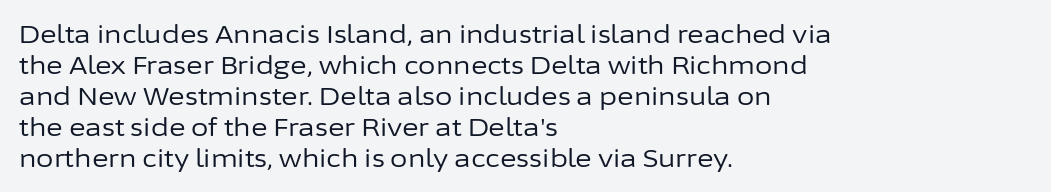
A light-to-regular cut is what we see here. Clear beneath every line of the passage. Vertical strokes here are truly vertical. The passage shown has conventional tracking throughout. Leftover space on each line is placed entirely after the last word.
